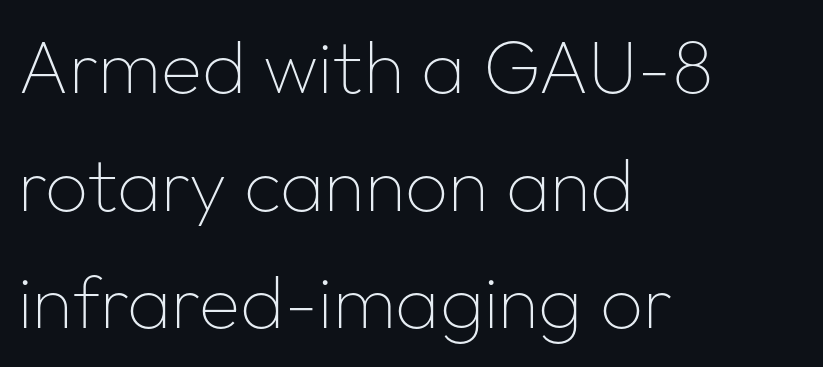
A typesetter would call this zero additional tracking. Regarding serifs, this sample does without them. Vertical stems look standard width or narrower in stroke. The lettering stays uniformly vertical, giving the passage a roman look.
